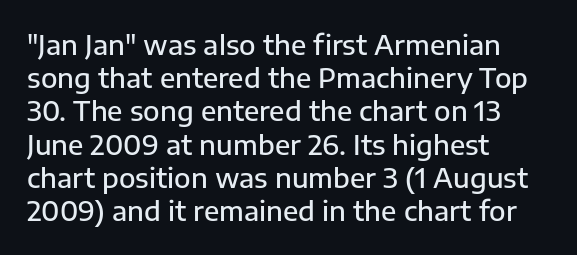
{"italic": "no", "bold": "semi", "underline": "no", "align": "left", "line_spacing_ratio": 1.23, "letter_spacing": "normal", "letter_spacing_em": 0.0, "glyph_px": 27}
